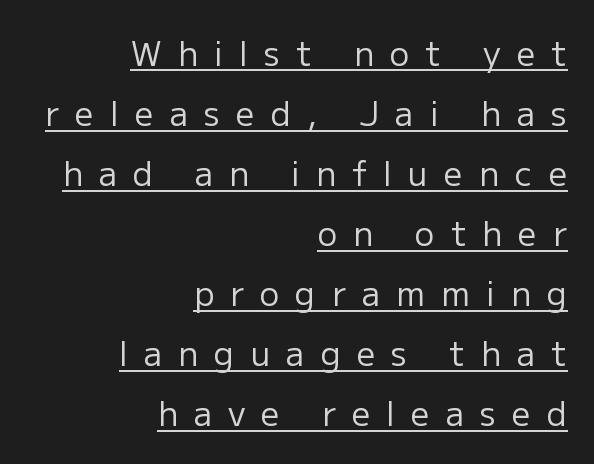
The image shows 33 px regular-weight sans-serif type, upright; set right-aligned, line spacing 1.82x, unusually wide letter spacing (+0.49 em), underlined; low stroke contrast and a medium x-height.
